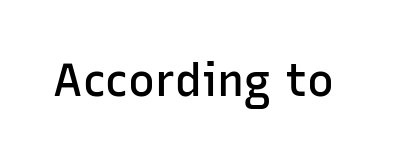
Q: Is the text bold? A: Semi-bold.
Q: Is the text italic (slanted)? A: No, it is upright.
Q: Is the typeface a serif or a sans-serif typeface? A: Sans-serif.
Q: Is the text underlined? A: No.
Q: Is the spacing between letters normal or unusually wide? A: Normal.
Q: Width (condensed, normal, or wide)? A: Normal.
Q: Stroke contrast? A: Low.
Q: x-height? A: Medium.
Q: Monospaced? A: No.
